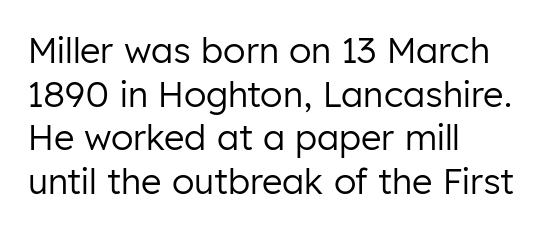
Q: Is the text bold? A: No.
Q: Is the text italic (slanted)? A: No, it is upright.
Q: Is the typeface a serif or a sans-serif typeface? A: Sans-serif.
Q: Is the text underlined? A: No.
Q: How is the paragraph aligned? A: Left-aligned.
Q: Is the spacing between letters normal or unusually wide? A: Normal.
Q: Is the spacing between lines tight, normal or loose? A: Normal.
Q: Width (condensed, normal, or wide)? A: Normal.
Q: Stroke contrast? A: Low.
Q: x-height? A: Medium.
Q: Monospaced? A: No.
